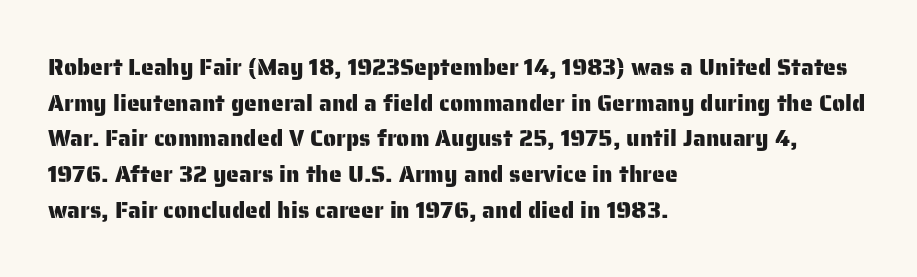
{"italic": "no", "underline": "no", "align": "left", "line_spacing": "normal", "line_spacing_ratio": 1.55, "letter_spacing": "normal", "letter_spacing_em": 0.0, "glyph_px": 23}
